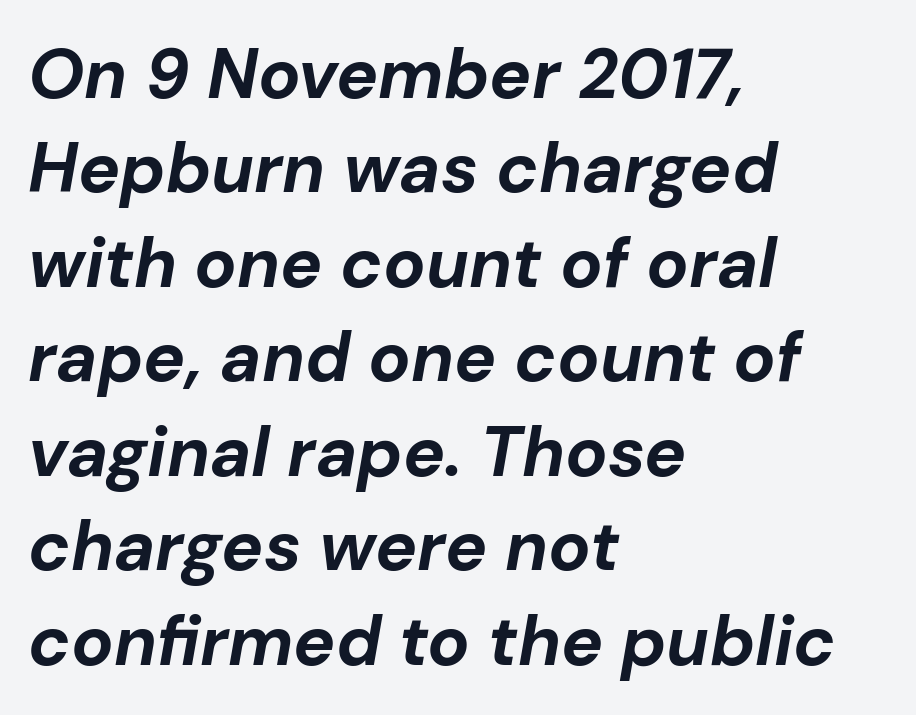
The image shows 70 px bold type, italic (leaning right); set left-aligned, normal line spacing (1.35x), normal letter spacing, not underlined; low stroke contrast and a medium x-height.
